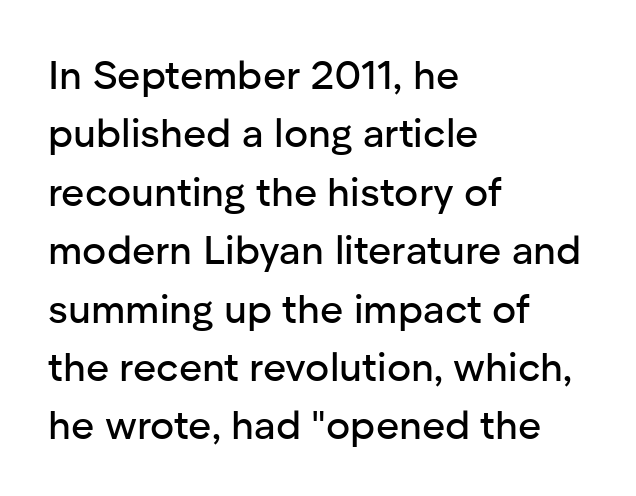
The image shows 40 px sans-serif type, upright; set left-aligned, normal line spacing (1.46x), normal letter spacing, not underlined; low stroke contrast and a medium x-height.
